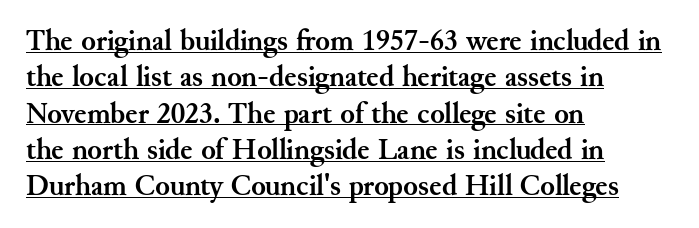
Q: Is the text bold? A: Yes.
Q: Is the text italic (slanted)? A: No, it is upright.
Q: Is the typeface a serif or a sans-serif typeface? A: Serif.
Q: Is the text underlined? A: Yes.
Q: How is the paragraph aligned? A: Left-aligned.
Q: Is the spacing between letters normal or unusually wide? A: Normal.
Q: Width (condensed, normal, or wide)? A: Normal.
Q: Stroke contrast? A: Medium.
Q: x-height? A: Small.
Q: Monospaced? A: No.
